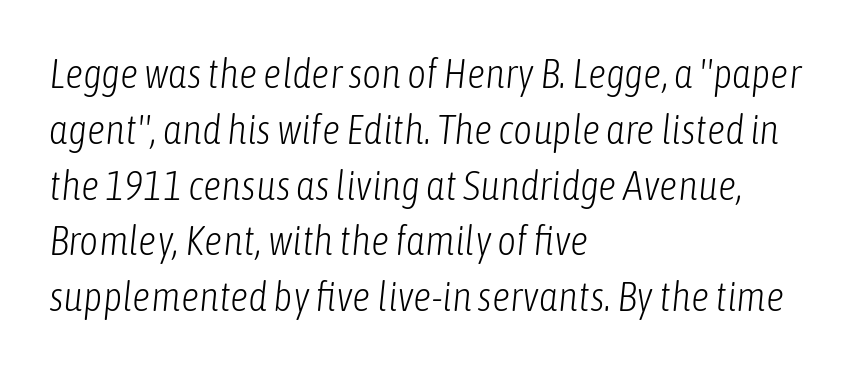
The image shows 41 px light, condensed type, italic (leaning right); set left-aligned, normal line spacing (1.36x), normal letter spacing, not underlined; low stroke contrast and a medium x-height.
